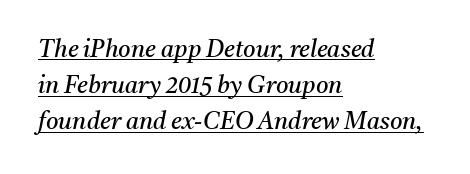
The image shows 24 px text type, italic (leaning right); set left-aligned, normal line spacing (1.51x), normal letter spacing, underlined.
